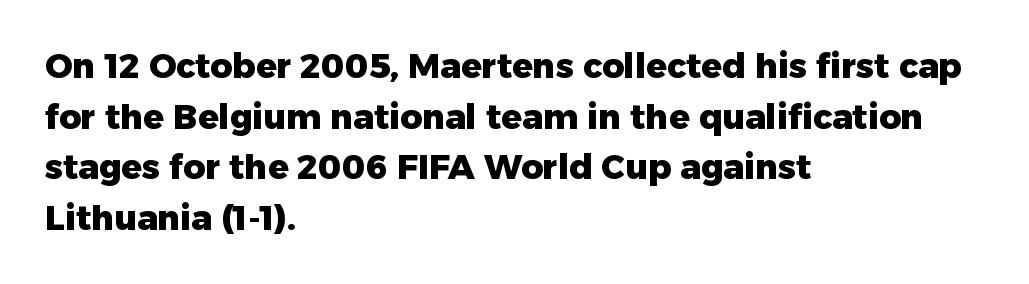
Here the designer chose a conventional face with non-uniform glyph widths. The type is set solid horizontally, with unmodified tracking. The area under the type is left untouched. Every row of glyphs begins at an identical x-position on the left. Students, observe: this is what conventionally led text looks like. Set as a true bold cut, around the 700 mark.
